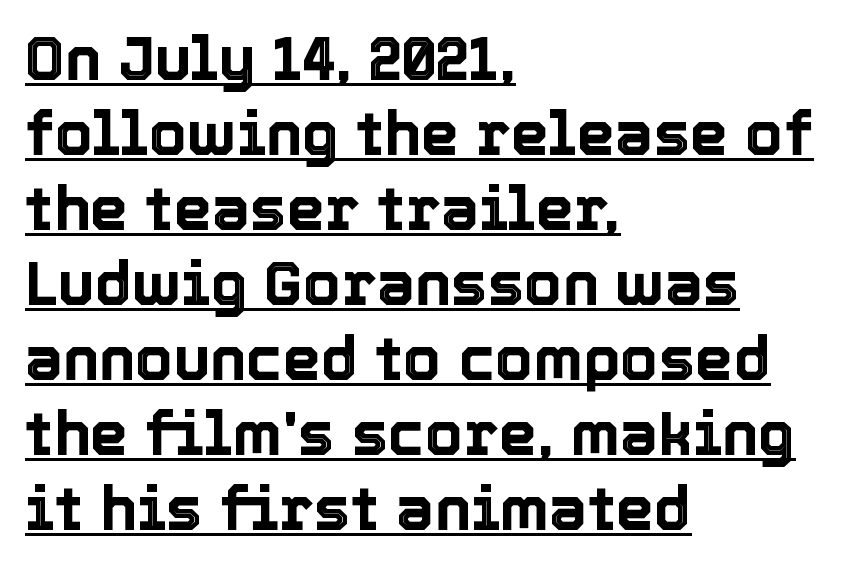
The image shows 61 px text type, upright; set left-aligned, line spacing 1.23x, normal letter spacing, underlined; a medium x-height.
